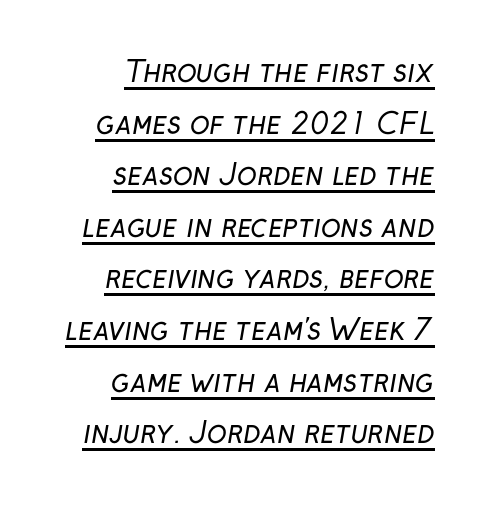
Q: Is the text bold? A: No.
Q: Is the typeface a serif or a sans-serif typeface? A: Sans-serif.
Q: Is the text underlined? A: Yes.
Q: How is the paragraph aligned? A: Right-aligned.
Q: Is the spacing between letters normal or unusually wide? A: Normal.
Q: Width (condensed, normal, or wide)? A: Normal.
Q: Stroke contrast? A: Low.
Q: x-height? A: Medium.
Q: Monospaced? A: No.
